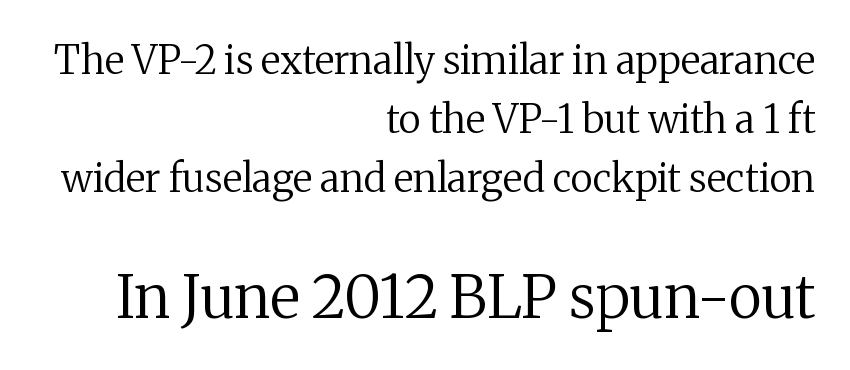
Short and long lines alike share a common ending point at right. No heavy texture on the line: the type isn't bold. Decoration check: the copy has no underline. Observe the ordinary spacing: letters are neighbours, not strangers. A typesetter would call this proportional, since set widths differ per character.
